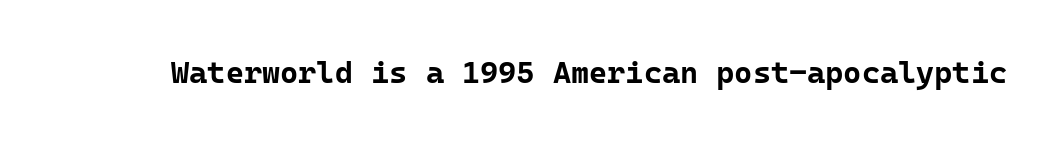
Heavy-handed strokes throughout: this text is bold. Tracking value appears to be zero — textbook default spacing. Only glyphs here, with clear space below each row. Is this a fixed-width face? Yes — each glyph sits in an identical cell. The font family rendered here belongs to the sans-serif group. Designer's note — italics off, roman on.
